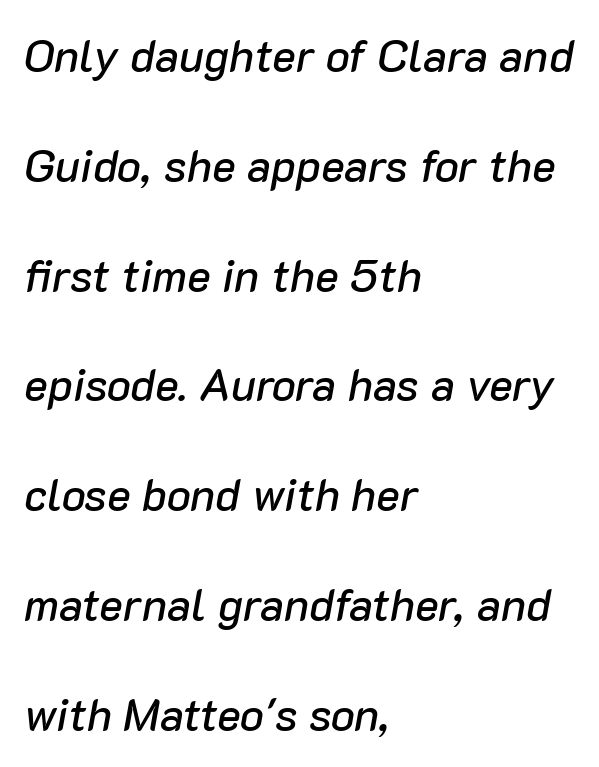
This sample uses an oblique cut, with every glyph tilted off the vertical. Notice how the passage keeps a crisp vertical edge on the left only. The string is rendered with underlining switched off. Tracking value appears to be zero — textbook default spacing. Do the characters align in a grid? No, the font is proportional.
